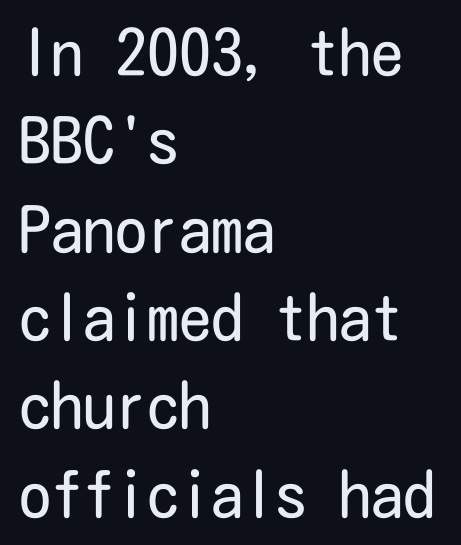
Decoration check: the copy has no underline. Rendered with straight, roman letterforms. The compositor pushed each line to the left boundary. The characters display no serif detailing; their extremities are plain. This is not heavy type; no bold has been used.
